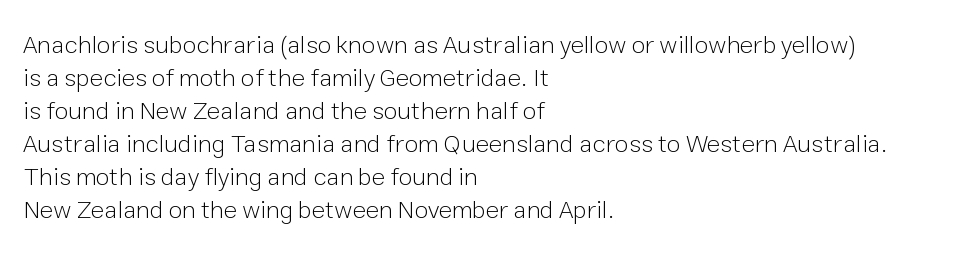
Q: Is the text bold? A: No.
Q: Is the text italic (slanted)? A: No, it is upright.
Q: Is the text underlined? A: No.
Q: How is the paragraph aligned? A: Left-aligned.
Q: Is the spacing between letters normal or unusually wide? A: Normal.
Q: Is the spacing between lines tight, normal or loose? A: Normal.
